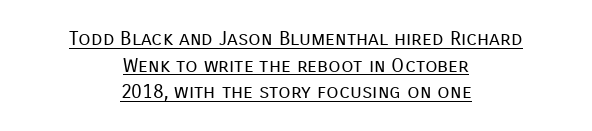
{"italic": "no", "bold": "no", "underline": "yes", "align": "center", "line_spacing": "normal", "line_spacing_ratio": 1.33, "letter_spacing": "normal", "letter_spacing_em": 0.0, "glyph_px": 20}
